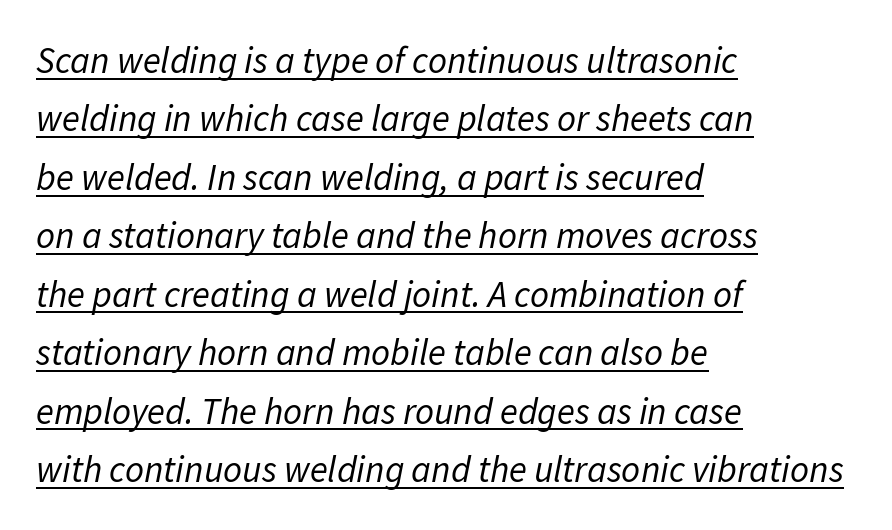
{"italic": "yes", "lean": "right", "slant_degrees": 11, "bold": "no", "weight": "regular", "width": "normal", "stroke_contrast": "low", "x_height": "medium", "monospaced": "no", "underline": "yes", "align": "left", "line_spacing": "normal", "line_spacing_ratio": 1.58, "letter_spacing": "normal", "letter_spacing_em": 0.0, "glyph_px": 37}
